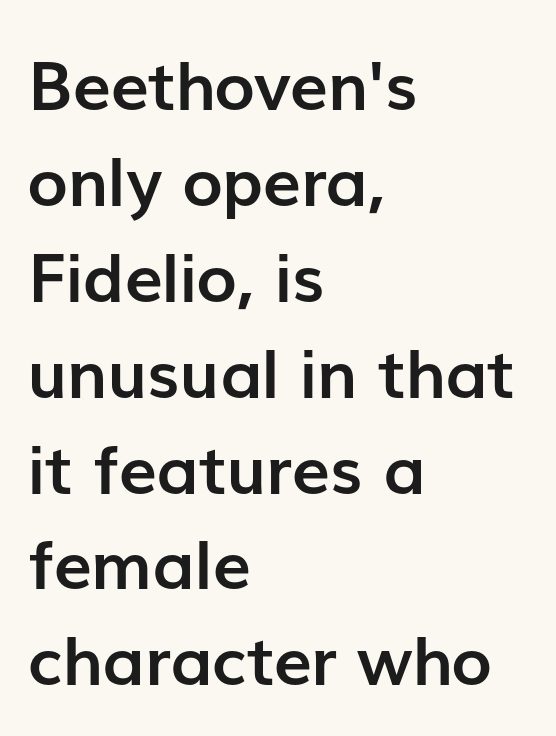
The letters advance in unequal steps, a hallmark of proportional type. Italic: no, the glyphs are upright roman. A dark, heavy texture on the line: the type is bold. The passage shown is typeset with a sans-serif family. A normal amount of white space separates one row of letters from the next.
